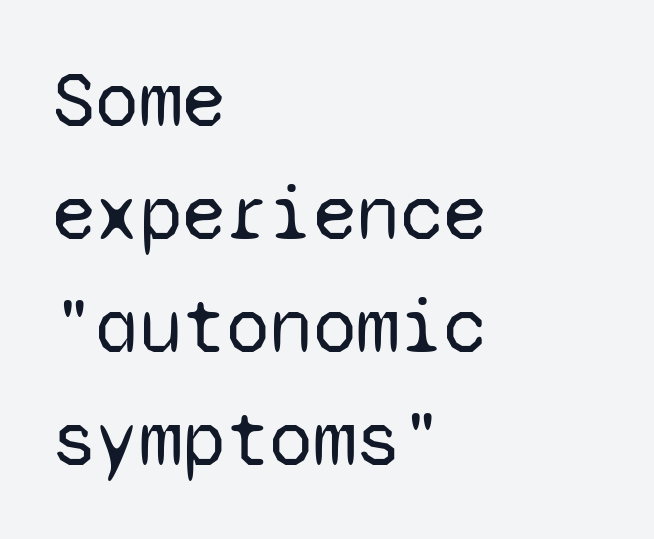
The image shows 79 px regular-weight sans-serif type, upright, monospaced; set left-aligned, normal line spacing (1.43x), normal letter spacing, not underlined; low stroke contrast and a medium x-height.
